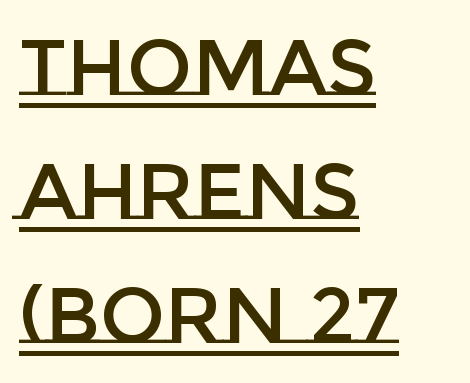
Q: Is the text italic (slanted)? A: No, it is upright.
Q: Is the text underlined? A: Yes.
Q: How is the paragraph aligned? A: Left-aligned.
Q: Is the spacing between letters normal or unusually wide? A: Normal.
Q: Is the spacing between lines tight, normal or loose? A: Normal.
Q: Width (condensed, normal, or wide)? A: Normal.
Q: Stroke contrast? A: Low.
Q: x-height? A: Large.
Q: Monospaced? A: No.
